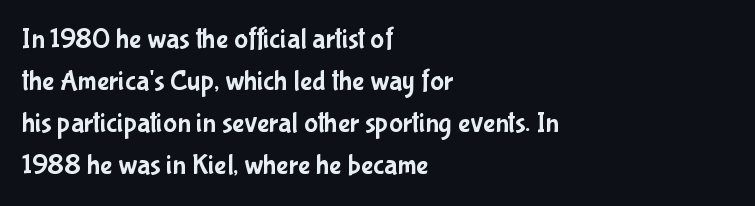
Leftover space on each line is placed entirely after the last word. The letters carry no serifs — their stems end cleanly without finishing strokes. Only glyphs here, with clear space below each row. The gaps between neighbouring characters are ordinary and unremarkable. These lines were composed using upright roman letters. Proportional: the letters do not fall into vertical columns.
